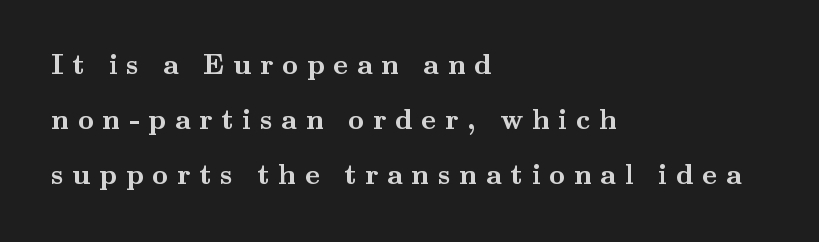
What kind of face is this? One with serifs. Letters rest on an invisible, unmarked baseline. A great deal of white space separates one row of letters from the next. A dark, heavy texture on the line: the type is bold. The letters stand upright; this is a roman face. Does the copy run flush right? No — it runs flush left.
